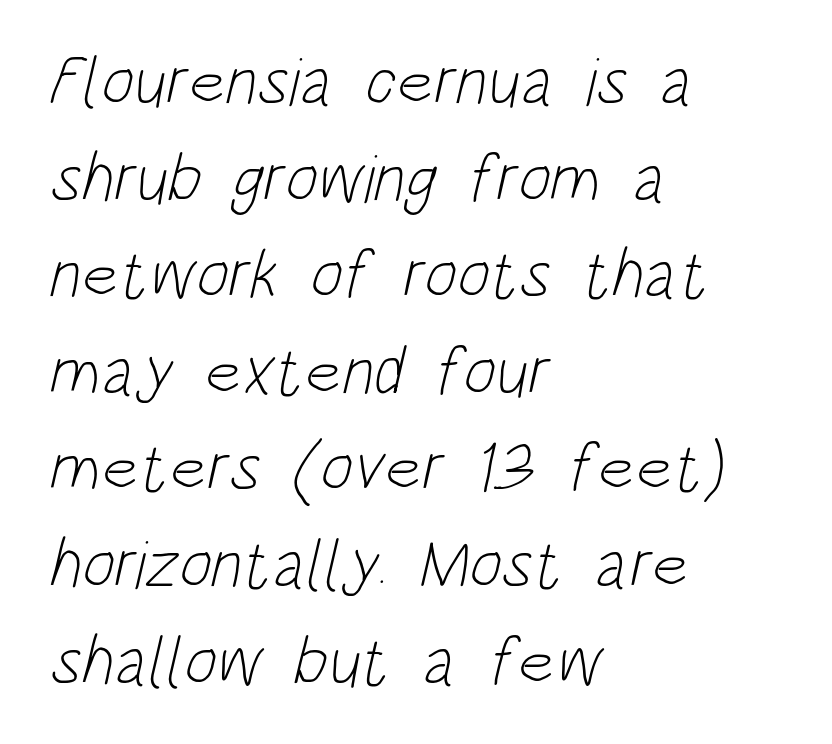
The vertical gap from one line to the next is medium. Casual observation: everything's shoved over to the left. The text was rendered using a sans face with plain stroke endings. Unbolded letterforms with no extra heft.
